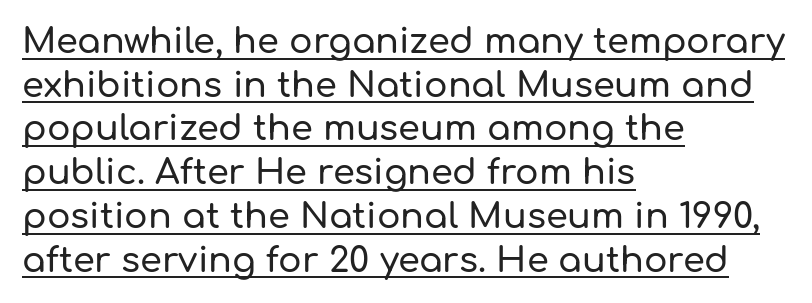
Q: Is the text italic (slanted)? A: No, it is upright.
Q: Is the typeface a serif or a sans-serif typeface? A: Sans-serif.
Q: Is the text underlined? A: Yes.
Q: How is the paragraph aligned? A: Left-aligned.
Q: Is the spacing between letters normal or unusually wide? A: Normal.
Q: Is the spacing between lines tight, normal or loose? A: Normal.
Q: Width (condensed, normal, or wide)? A: Normal.
Q: Stroke contrast? A: Low.
Q: x-height? A: Medium.
Q: Monospaced? A: No.
